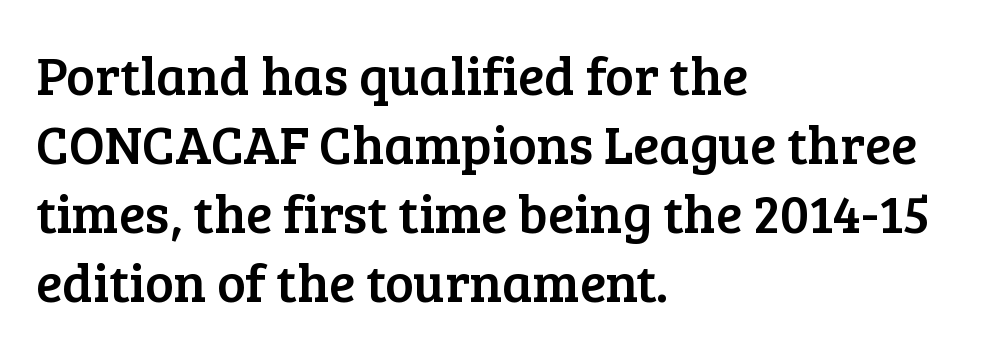
The image shows 54 px serif type, upright; set left-aligned, normal line spacing (1.28x), normal letter spacing, not underlined; low stroke contrast and a medium x-height.
